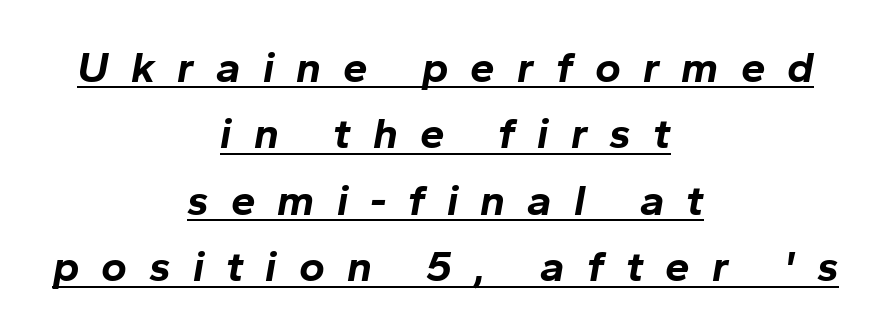
This sample carries an underscore along the baseline area. Weight check: bold — yes, fully. A typesetter would call this proportional, since set widths differ per character. The face used here has a pronounced slope to its letters. Leading: standard. Look at the tracking — it's clearly loosened, letters drifting apart.
